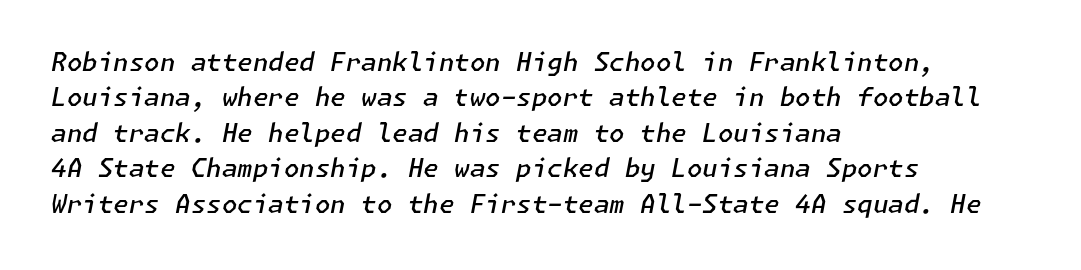
Q: Is the text bold? A: Semi-bold.
Q: Is the text italic (slanted)? A: Yes, it leans right by about 11 degrees.
Q: Is the text underlined? A: No.
Q: How is the paragraph aligned? A: Left-aligned.
Q: Is the spacing between letters normal or unusually wide? A: Normal.
Q: Is the spacing between lines tight, normal or loose? A: Normal.
